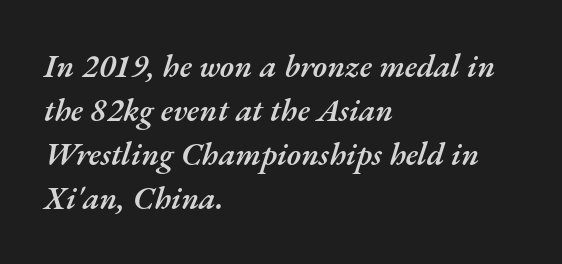
The paragraph has a hard left edge and a soft right edge. Any mark beneath the type? The region is blank. Tracking value appears to be zero — textbook default spacing. These lines sit exactly where default settings would place them. Spacing verdict: proportional, widths tailored to each character.
